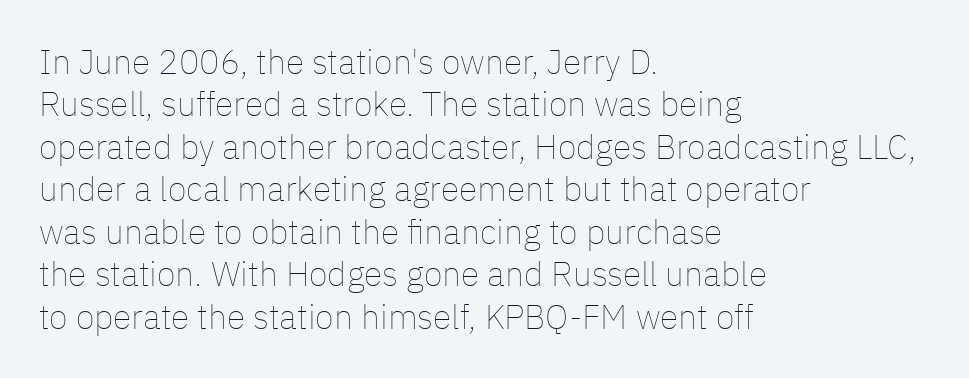
A typesetter would call this proportional, since set widths differ per character. Which margin do the lines hug? The left one — the right edge is uneven. This block has exactly the height ordinary leading produces. Letters rest on an invisible, unmarked baseline.
